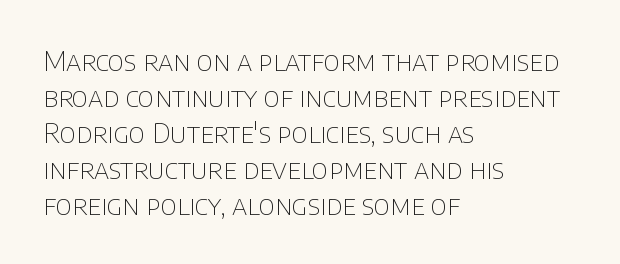
Q: Is the text bold? A: No.
Q: Is the text italic (slanted)? A: No, it is upright.
Q: Is the text underlined? A: No.
Q: How is the paragraph aligned? A: Left-aligned.
Q: Is the spacing between letters normal or unusually wide? A: Normal.
Q: Is the spacing between lines tight, normal or loose? A: Normal.
